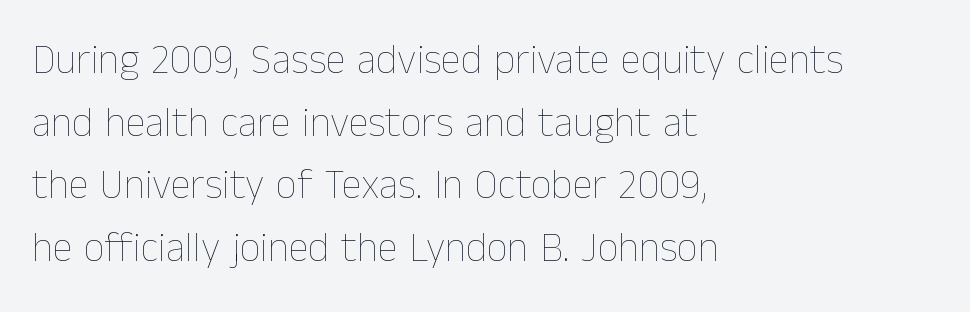
The passage shown is typed in a proportional face where columns would drift. The rendering anchors every line to the left-hand side. Unlike italic type, these characters show no tilt at all. The strip under each line holds only bare page. Students, note that the glyphs here touch the page at normal intervals.
